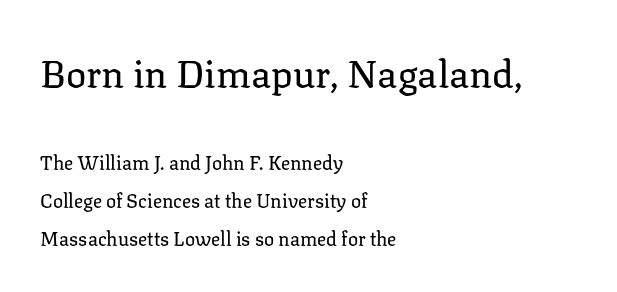
{"serif": "yes", "italic": "no", "bold": "no", "weight": "regular", "width": "normal", "stroke_contrast": "low", "x_height": "medium", "monospaced": "no", "underline": "no", "align": "left", "line_spacing": "loose", "line_spacing_ratio": 1.99, "letter_spacing": "normal", "letter_spacing_em": 0.0, "larger_block": "first", "size_ratio": 2.0, "glyph_px": 38}
